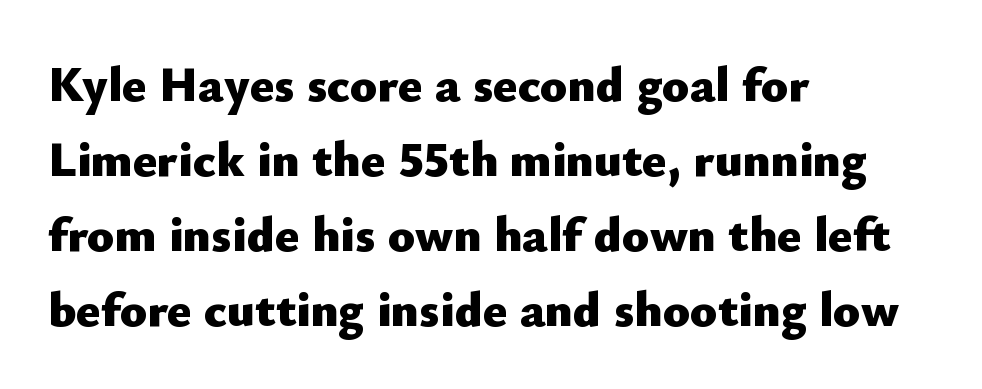
Q: Is the text bold? A: Yes.
Q: Is the text italic (slanted)? A: No, it is upright.
Q: Is the typeface a serif or a sans-serif typeface? A: Sans-serif.
Q: Is the text underlined? A: No.
Q: How is the paragraph aligned? A: Left-aligned.
Q: Is the spacing between letters normal or unusually wide? A: Normal.
Q: Is the spacing between lines tight, normal or loose? A: Normal.
Q: Width (condensed, normal, or wide)? A: Normal.
Q: Stroke contrast? A: Low.
Q: x-height? A: Small.
Q: Monospaced? A: No.
